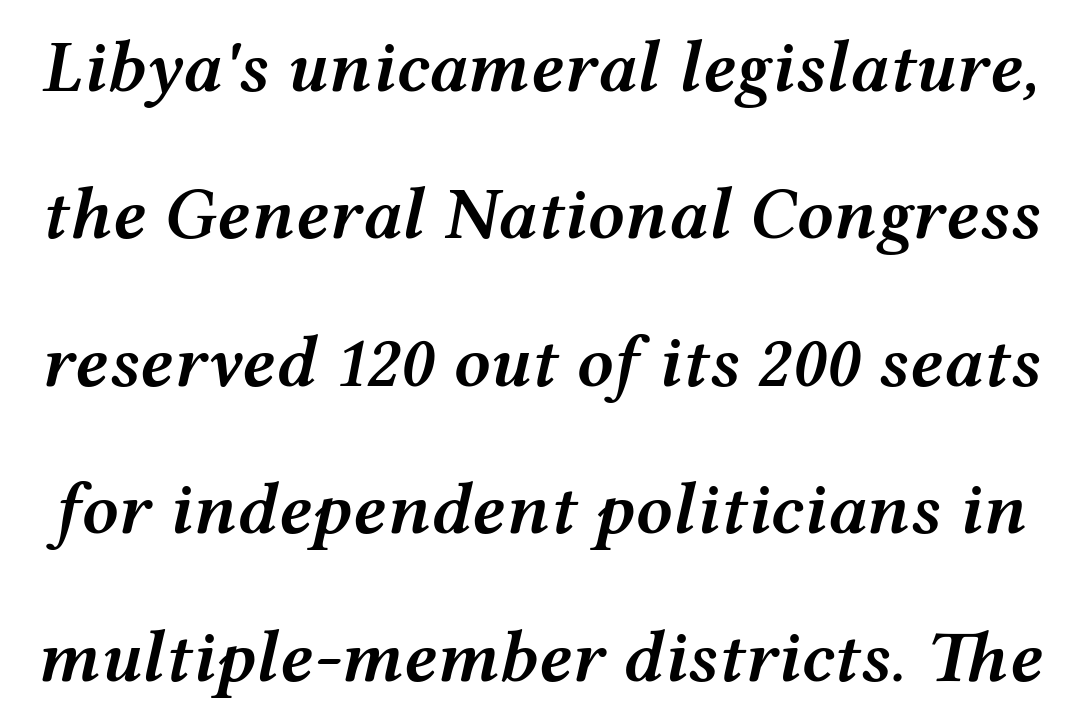
Q: Is the text bold? A: Semi-bold.
Q: Is the text italic (slanted)? A: Yes, it leans right by about 12 degrees.
Q: Is the text underlined? A: No.
Q: Is the spacing between letters normal or unusually wide? A: Normal.
Q: Is the spacing between lines tight, normal or loose? A: Loose.
Q: Width (condensed, normal, or wide)? A: Wide.
Q: Stroke contrast? A: Medium.
Q: x-height? A: Medium.
Q: Monospaced? A: No.
